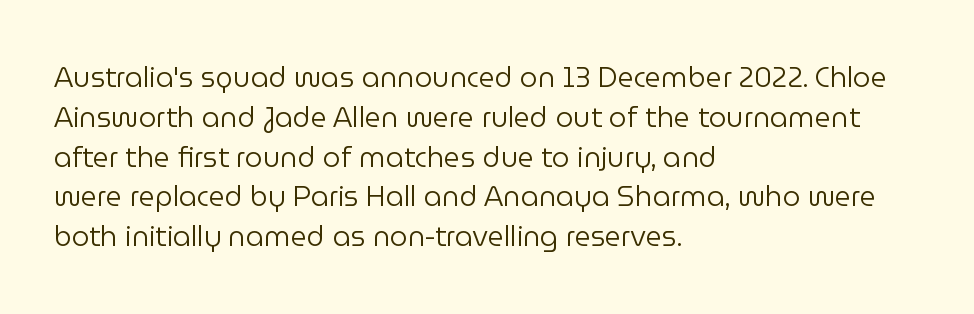
The lines sit at an ordinary, default distance from one another. This is roman type, the default non-slanted kind. You can tell from the bare stems that sans-serif type was used. Beneath every word, the page is bare.
